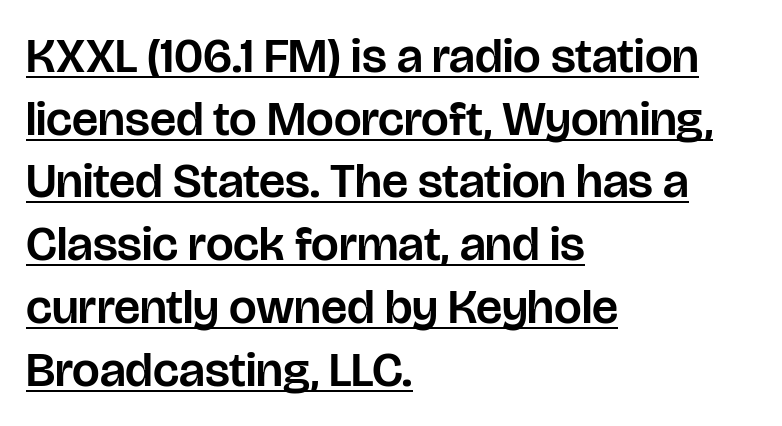
The lines in this sample share a left origin and differ only in where they stop. Proportional: the letters do not fall into vertical columns. Regarding leading, the lines here are spaced in the standard way. The face used here is rendered with its standard letterfit.
